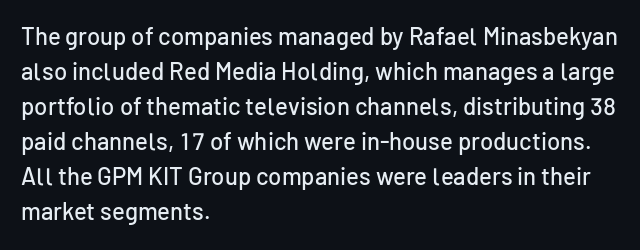
Q: Is the text italic (slanted)? A: No, it is upright.
Q: Is the text underlined? A: No.
Q: How is the paragraph aligned? A: Left-aligned.
Q: Is the spacing between letters normal or unusually wide? A: Normal.
Q: Is the spacing between lines tight, normal or loose? A: Normal.
